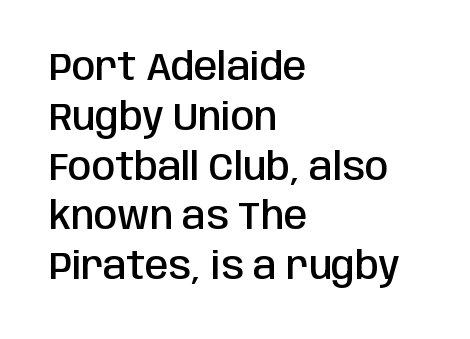
{"serif": "no", "italic": "no", "bold": "semi", "weight": "semibold", "width": "condensed", "stroke_contrast": "low", "x_height": "large", "monospaced": "no", "underline": "no", "align": "left", "line_spacing": "normal", "line_spacing_ratio": 1.31, "letter_spacing": "normal", "letter_spacing_em": 0.0, "glyph_px": 38}
